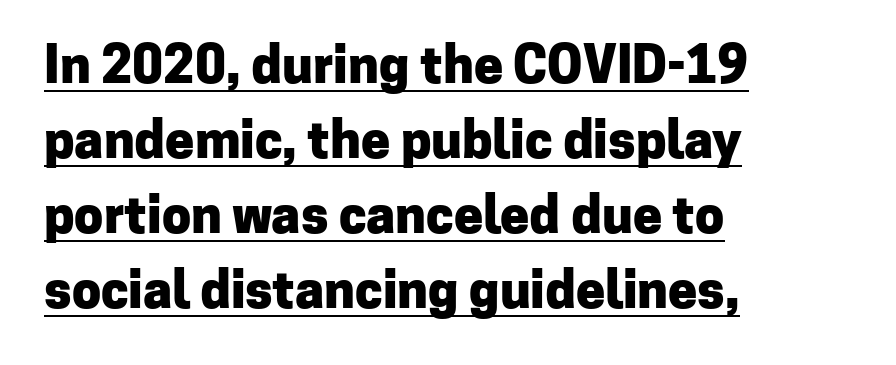
{"serif": "no", "italic": "no", "bold": "yes", "weight": "heavy", "width": "normal", "stroke_contrast": "low", "x_height": "medium", "monospaced": "no", "underline": "yes", "align": "left", "line_spacing": "normal", "line_spacing_ratio": 1.44, "letter_spacing": "normal", "letter_spacing_em": 0.0, "glyph_px": 52}
